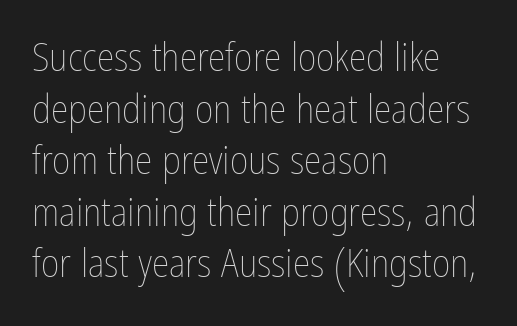
Q: Is the text bold? A: No.
Q: Is the text italic (slanted)? A: No, it is upright.
Q: Is the text underlined? A: No.
Q: How is the paragraph aligned? A: Left-aligned.
Q: Is the spacing between letters normal or unusually wide? A: Normal.
Q: Is the spacing between lines tight, normal or loose? A: Normal.
Q: Width (condensed, normal, or wide)? A: Condensed.
Q: Stroke contrast? A: Low.
Q: x-height? A: Medium.
Q: Monospaced? A: No.
